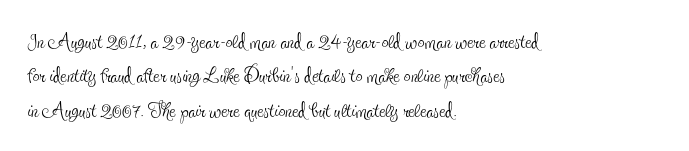
Q: Is the text bold? A: No.
Q: Is the typeface a serif or a sans-serif typeface? A: Serif.
Q: Is the text underlined? A: No.
Q: How is the paragraph aligned? A: Left-aligned.
Q: Is the spacing between letters normal or unusually wide? A: Normal.
Q: Width (condensed, normal, or wide)? A: Condensed.
Q: x-height? A: Small.
Q: Monospaced? A: No.
